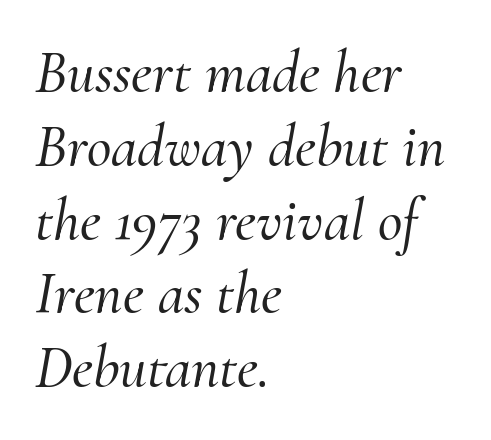
{"serif": "yes", "italic": "yes", "lean": "right", "slant_degrees": 10, "width": "normal", "stroke_contrast": "medium", "x_height": "small", "monospaced": "no", "underline": "no", "align": "left", "line_spacing_ratio": 1.23, "letter_spacing": "normal", "letter_spacing_em": 0.0, "glyph_px": 60}
